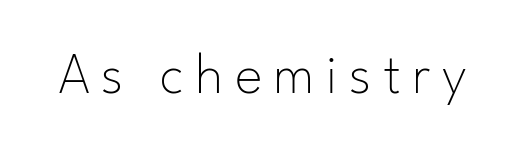
Q: Is the text bold? A: No.
Q: Is the text italic (slanted)? A: No, it is upright.
Q: Is the typeface a serif or a sans-serif typeface? A: Sans-serif.
Q: Is the text underlined? A: No.
Q: Width (condensed, normal, or wide)? A: Normal.
Q: Stroke contrast? A: Low.
Q: x-height? A: Small.
Q: Monospaced? A: No.
